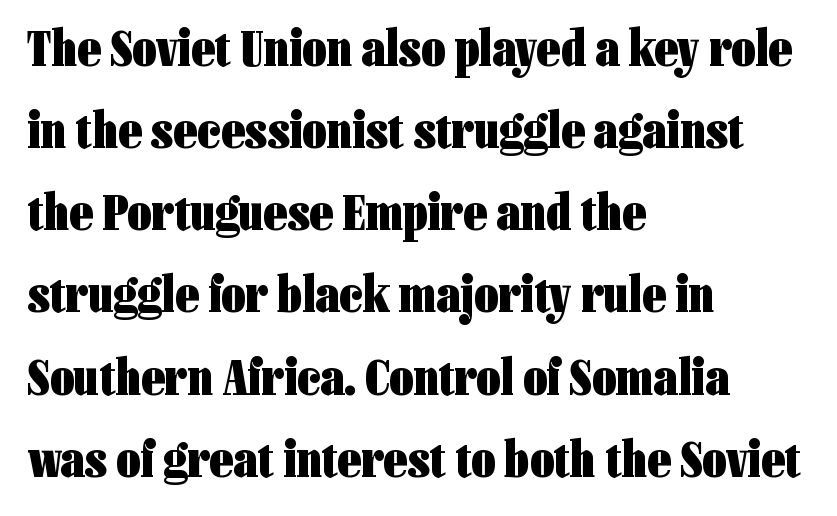
Q: Is the text bold? A: Yes.
Q: Is the text italic (slanted)? A: No, it is upright.
Q: Is the typeface a serif or a sans-serif typeface? A: Sans-serif.
Q: Is the text underlined? A: No.
Q: How is the paragraph aligned? A: Left-aligned.
Q: Is the spacing between letters normal or unusually wide? A: Normal.
Q: Is the spacing between lines tight, normal or loose? A: Normal.
Q: Width (condensed, normal, or wide)? A: Condensed.
Q: Stroke contrast? A: Low.
Q: x-height? A: Medium.
Q: Monospaced? A: No.
